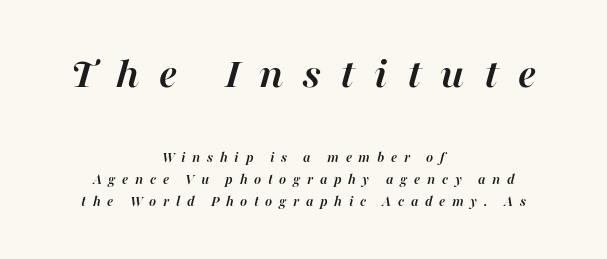
{"italic": "yes", "lean": "right", "slant_degrees": 16, "bold": "yes", "weight": "semibold", "width": "normal", "stroke_contrast": "high", "x_height": "medium", "monospaced": "no", "underline": "no", "align": "center", "line_spacing": "normal", "line_spacing_ratio": 1.47, "letter_spacing": "wide", "letter_spacing_em": 0.44, "larger_block": "first", "size_ratio": 2.93, "glyph_px": 44}
